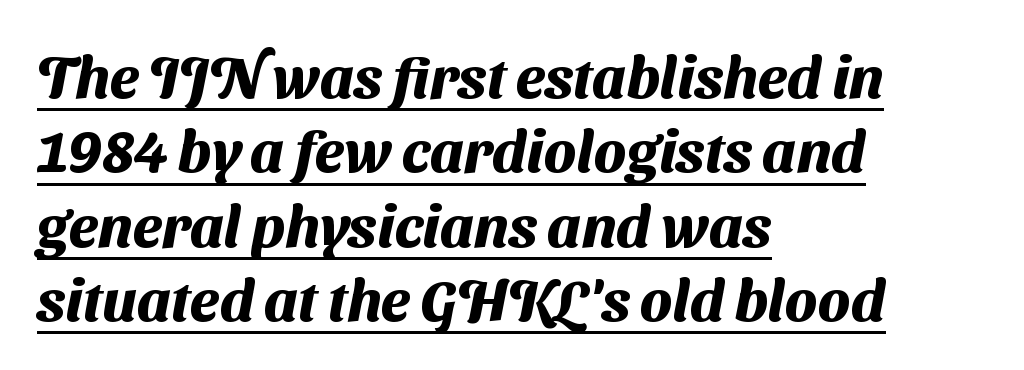
Every letter is thick-stroked: bold, no question. The gaps between neighbouring characters are ordinary and unremarkable. In terms of letterform style, serifs are entirely absent. This sample is left-justified, so line endings fall wherever the words run out. Normally led — the rows are evenly, conventionally spaced.
